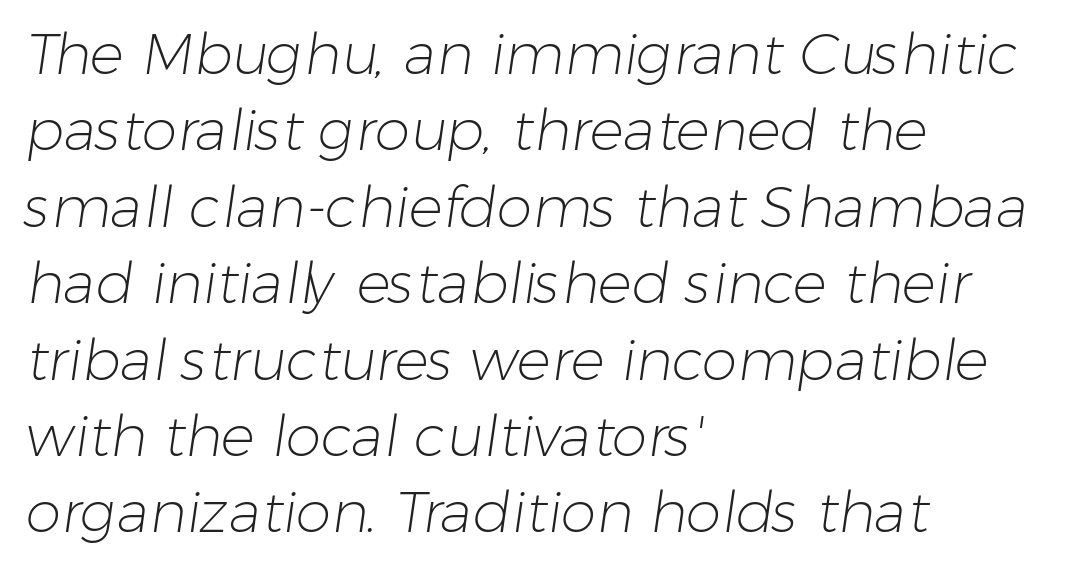
The image shows 57 px light sans-serif type; set left-aligned, normal line spacing (1.34x), normal letter spacing, not underlined; low stroke contrast and a medium x-height.
